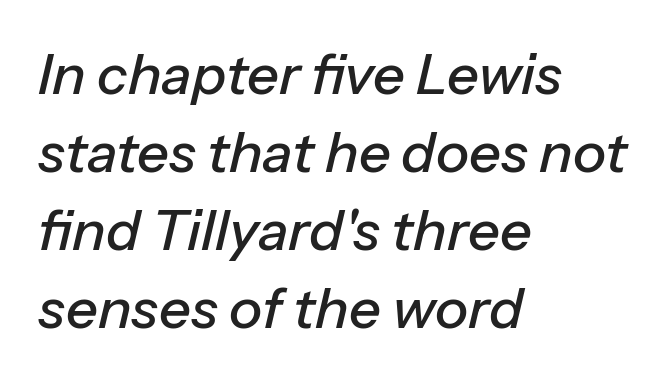
{"italic": "yes", "lean": "right", "slant_degrees": 13, "width": "normal", "stroke_contrast": "low", "x_height": "medium", "monospaced": "no", "underline": "no", "align": "left", "line_spacing": "normal", "line_spacing_ratio": 1.39, "letter_spacing": "normal", "letter_spacing_em": 0.0, "glyph_px": 56}
